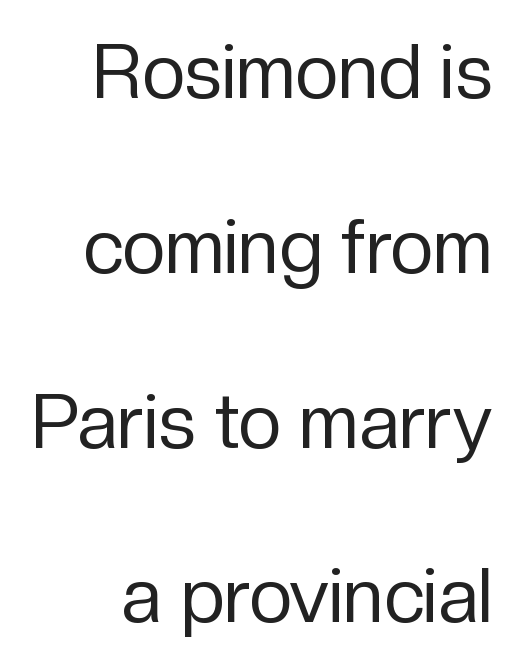
{"serif": "no", "italic": "no", "bold": "no", "weight": "regular", "width": "normal", "stroke_contrast": "low", "x_height": "medium", "monospaced": "no", "underline": "no", "line_spacing": "loose", "line_spacing_ratio": 2.3, "letter_spacing": "normal", "letter_spacing_em": 0.0, "glyph_px": 76}
